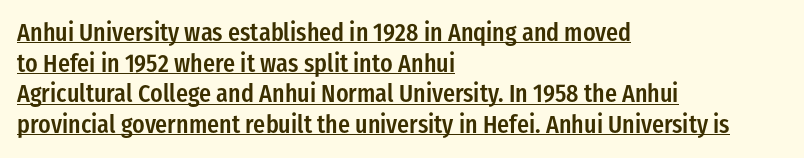
Line beginnings align vertically; line endings do not. The strokes are fattened partway — semibold, not bold. The string is rendered with underlining switched on. The letters sit at their default tracking, neither squeezed nor spread. Style check: upright.
